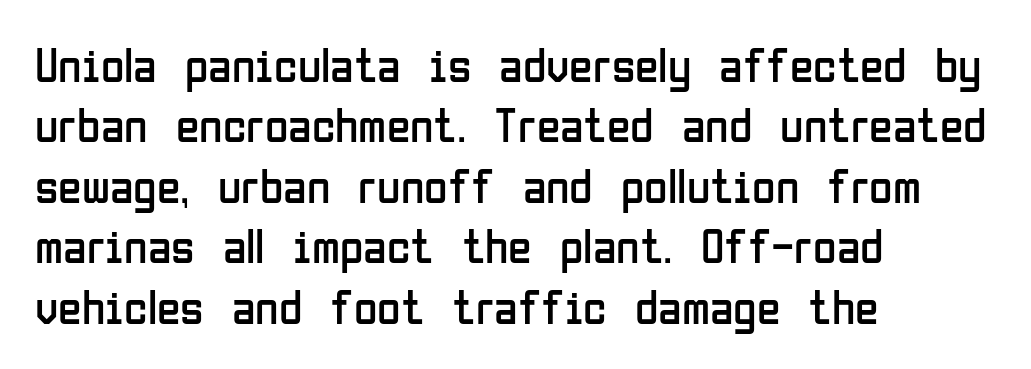
{"serif": "no", "italic": "no", "bold": "no", "weight": "regular", "width": "condensed", "stroke_contrast": "low", "x_height": "medium", "monospaced": "no", "underline": "no", "align": "left", "line_spacing": "normal", "line_spacing_ratio": 1.26, "letter_spacing": "normal", "letter_spacing_em": 0.0, "glyph_px": 48}
